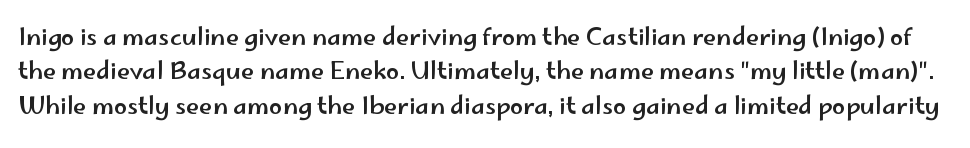
Q: Is the text italic (slanted)? A: No, it is upright.
Q: Is the text underlined? A: No.
Q: Is the spacing between letters normal or unusually wide? A: Normal.
Q: Is the spacing between lines tight, normal or loose? A: Normal.
